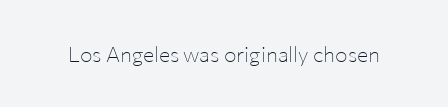
The passage shown is not underscored anywhere. The font's upright variant was chosen for this text. Stems here are at most as thick as an everyday book face. Observe the ordinary spacing: letters are neighbours, not strangers.
